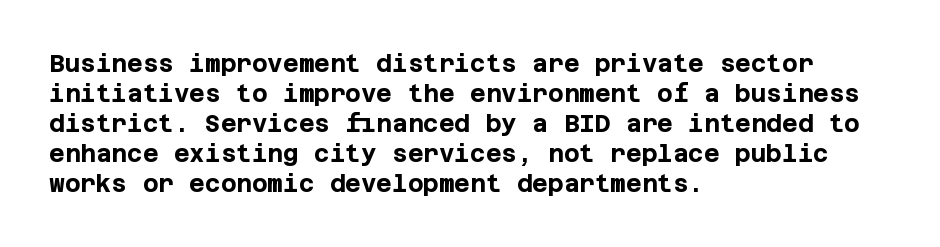
The image shows 24 px bold type, upright; set left-aligned, normal line spacing (1.25x), normal letter spacing, not underlined.
